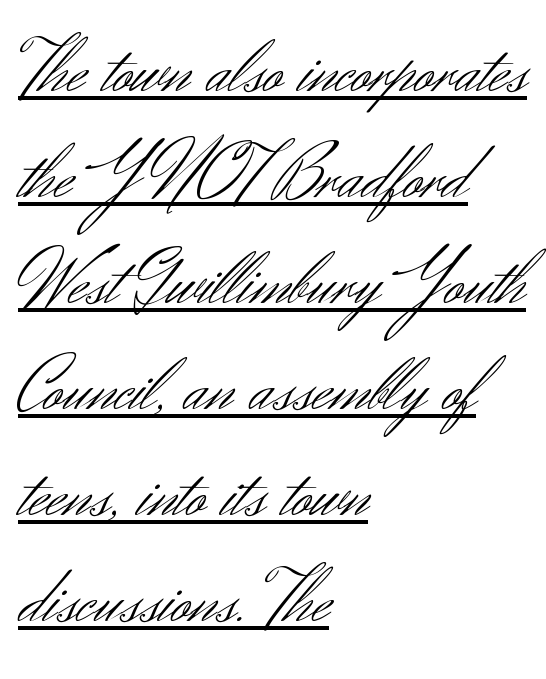
The image shows 78 px light sans-serif type; set left-aligned, normal line spacing (1.36x), normal letter spacing, underlined; medium stroke contrast and a small x-height.
